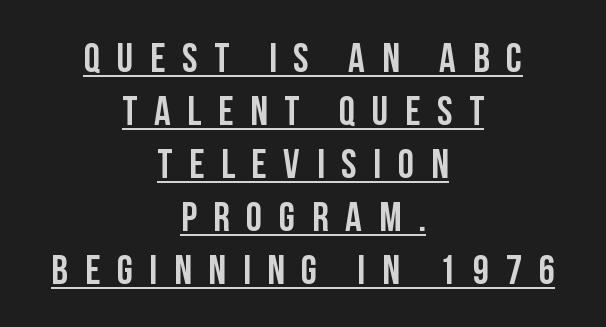
{"serif": "no", "italic": "no", "bold": "yes", "weight": "semibold", "width": "condensed", "stroke_contrast": "low", "x_height": "large", "monospaced": "no", "underline": "yes", "align": "center", "line_spacing": "normal", "line_spacing_ratio": 1.29, "letter_spacing": "wide", "letter_spacing_em": 0.41, "glyph_px": 41}
